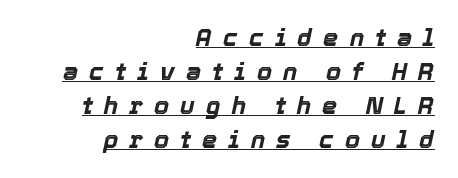
The image shows 24 px bold type, italic (leaning right); set right-aligned, normal line spacing (1.42x), unusually wide letter spacing (+0.46 em), underlined.
